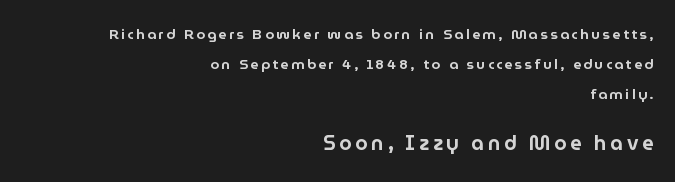
Q: Is the text italic (slanted)? A: No, it is upright.
Q: Is the text underlined? A: No.
Q: How is the paragraph aligned? A: Right-aligned.
Q: Is the spacing between lines tight, normal or loose? A: Loose.
Q: Which block of text is set in a larger size, the first (top) or the second (bottom)? A: The second (bottom) one.
